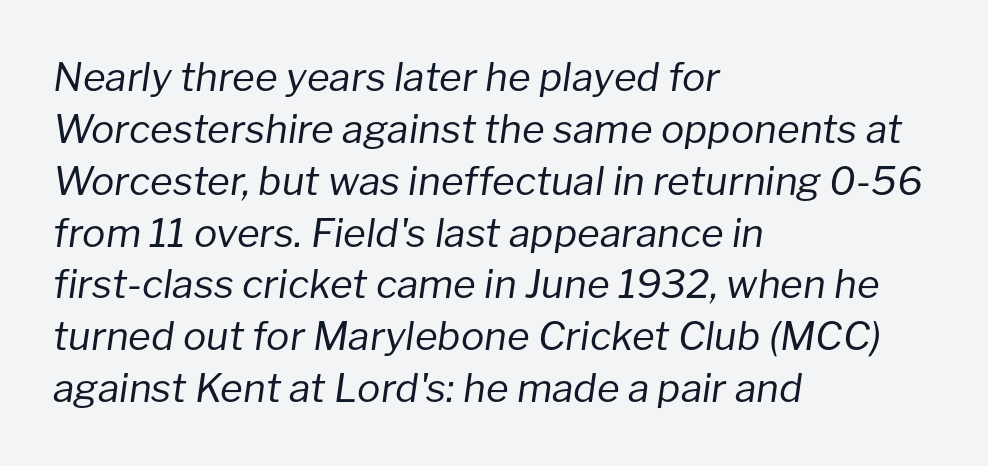
Q: Is the text bold? A: No.
Q: Is the text italic (slanted)? A: Yes, it leans right by about 8 degrees.
Q: Is the text underlined? A: No.
Q: How is the paragraph aligned? A: Left-aligned.
Q: Is the spacing between letters normal or unusually wide? A: Normal.
Q: Is the spacing between lines tight, normal or loose? A: Normal.
Q: Width (condensed, normal, or wide)? A: Normal.
Q: Stroke contrast? A: Low.
Q: x-height? A: Medium.
Q: Monospaced? A: No.
